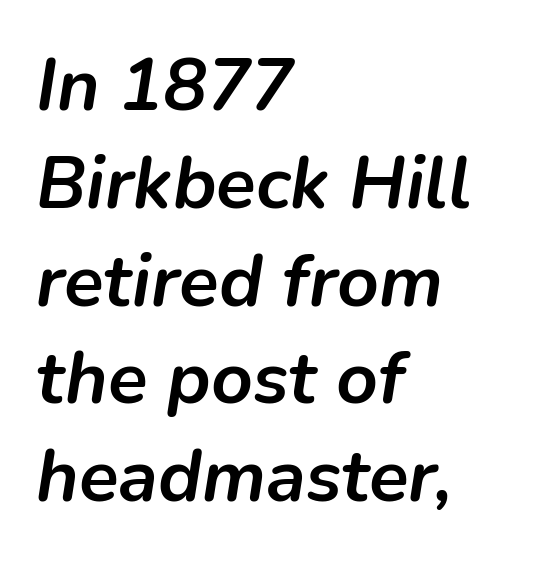
{"italic": "yes", "lean": "right", "slant_degrees": 9, "bold": "yes", "weight": "semibold", "width": "normal", "stroke_contrast": "low", "x_height": "medium", "monospaced": "no", "underline": "no", "align": "left", "line_spacing": "normal", "line_spacing_ratio": 1.34, "letter_spacing": "normal", "letter_spacing_em": 0.0, "glyph_px": 73}
